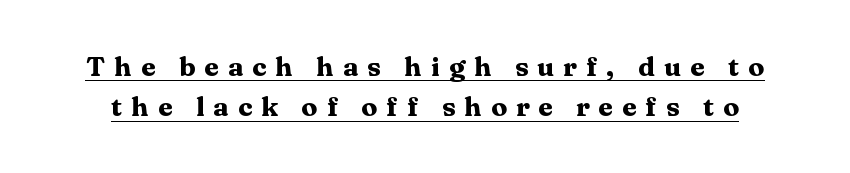
Q: Is the text bold? A: Yes.
Q: Is the text italic (slanted)? A: No, it is upright.
Q: Is the text underlined? A: Yes.
Q: Is the spacing between letters normal or unusually wide? A: Unusually wide.
Q: Is the spacing between lines tight, normal or loose? A: Normal.
